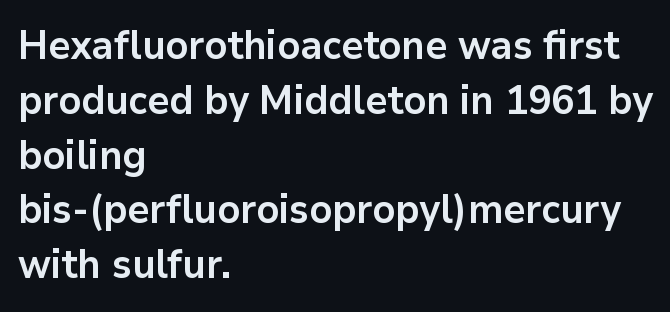
The image shows 40 px bold sans-serif type, upright; set left-aligned, normal line spacing (1.37x), normal letter spacing, not underlined; low stroke contrast and a medium x-height.
